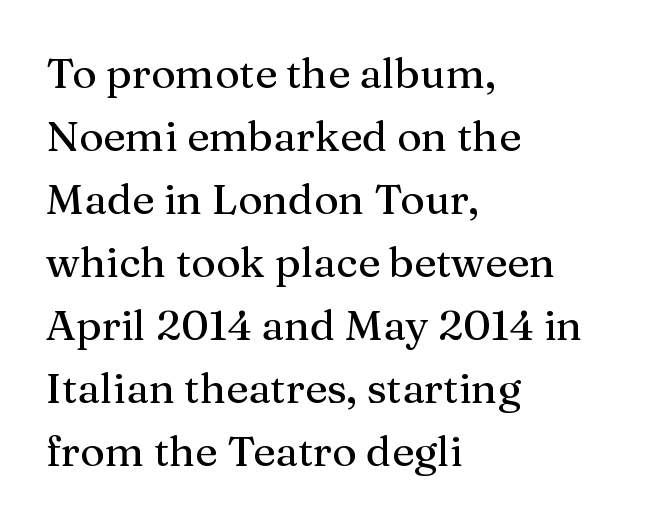
The image shows 42 px serif type, upright; set left-aligned, normal line spacing (1.5x), normal letter spacing, not underlined; medium stroke contrast and a medium x-height.
